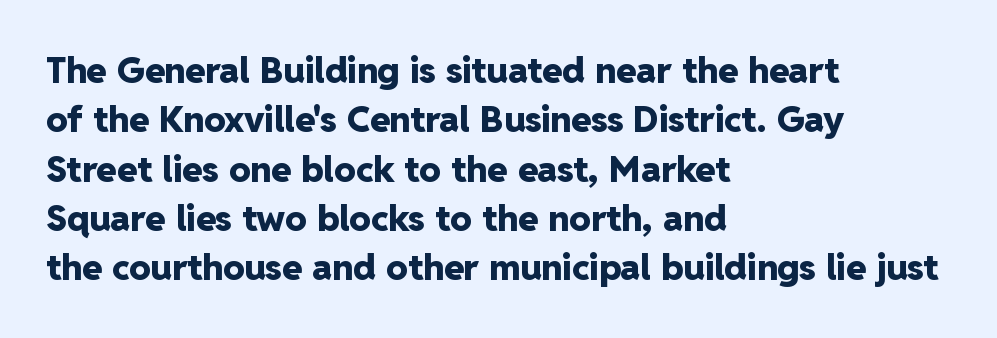
{"serif": "no", "italic": "no", "bold": "yes", "weight": "heavy", "width": "normal", "stroke_contrast": "low", "x_height": "medium", "monospaced": "no", "underline": "no", "align": "left", "line_spacing": "normal", "line_spacing_ratio": 1.37, "letter_spacing": "normal", "letter_spacing_em": 0.0, "glyph_px": 36}
